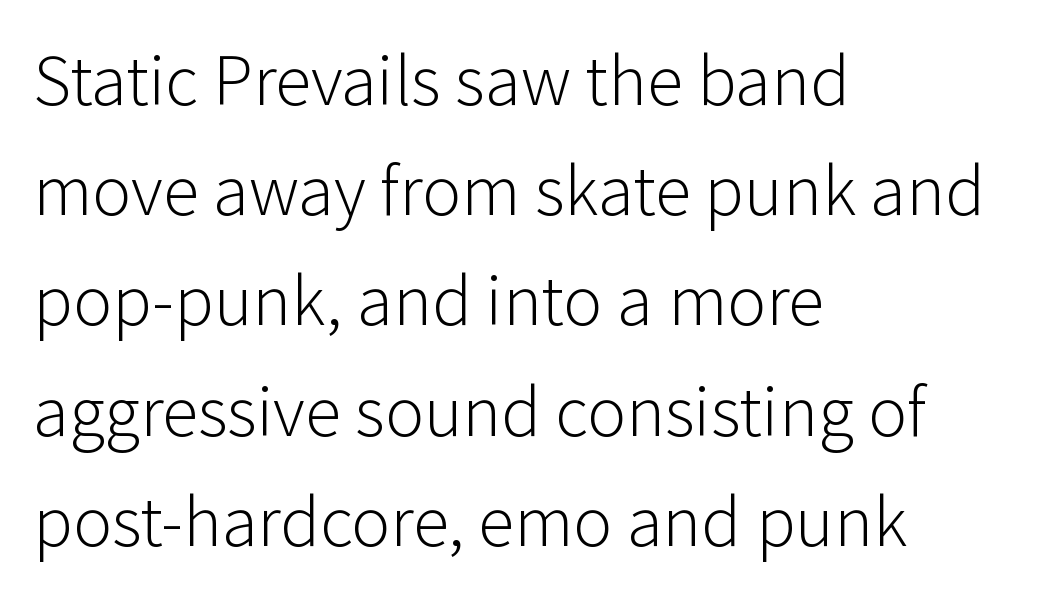
The image shows 73 px light sans-serif type, upright; set left-aligned, normal line spacing (1.51x), normal letter spacing, not underlined; low stroke contrast and a medium x-height.
